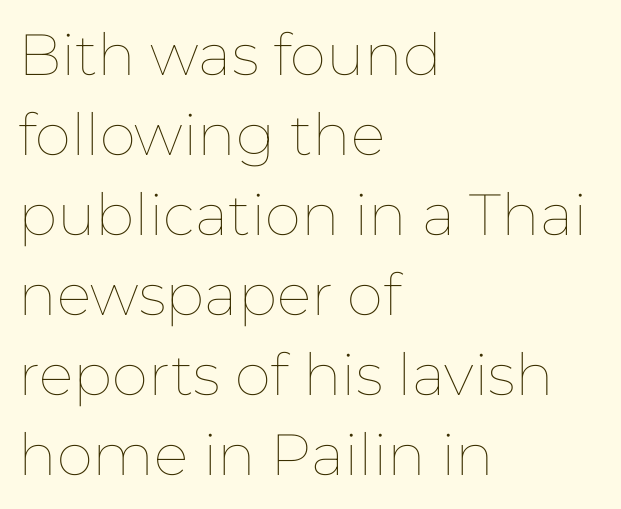
{"italic": "no", "bold": "no", "weight": "thin", "width": "normal", "stroke_contrast": "low", "x_height": "medium", "monospaced": "no", "underline": "no", "align": "left", "line_spacing": "normal", "line_spacing_ratio": 1.38, "letter_spacing": "normal", "letter_spacing_em": 0.0, "glyph_px": 58}
